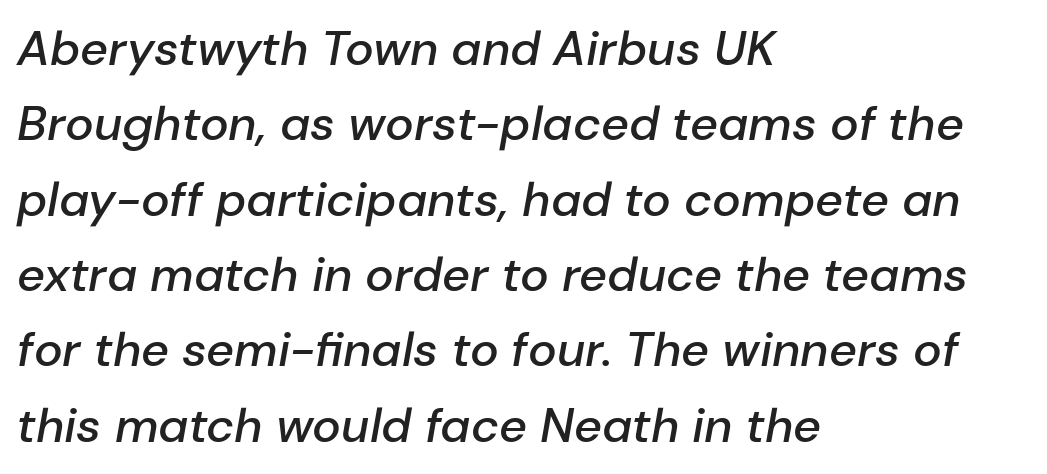
The image shows 48 px semibold type, italic (leaning right); set left-aligned, normal line spacing (1.57x), normal letter spacing, not underlined; low stroke contrast and a medium x-height.
